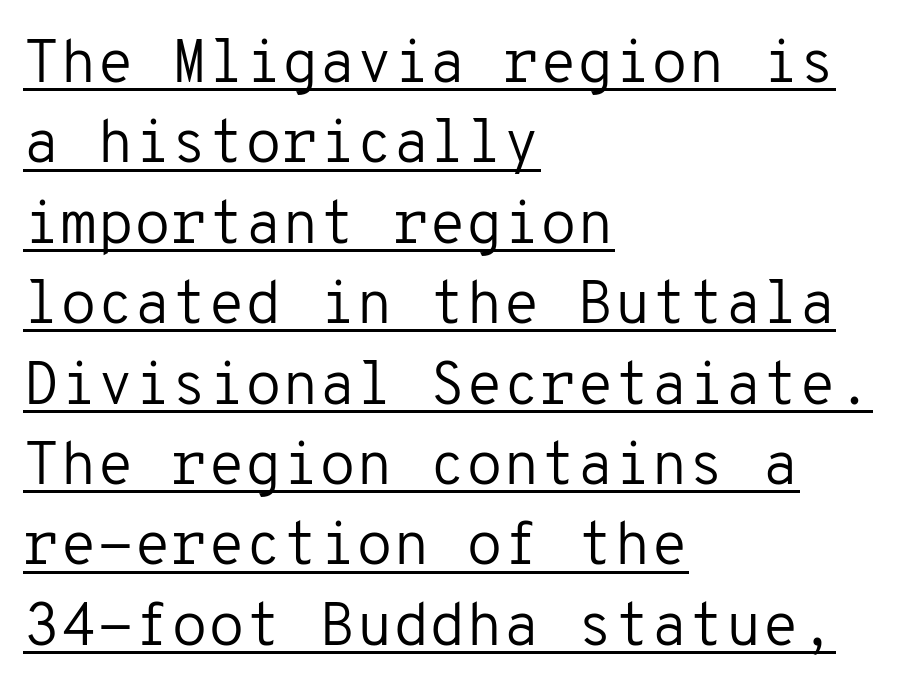
Q: Is the text bold? A: No.
Q: Is the text italic (slanted)? A: No, it is upright.
Q: Is the typeface a serif or a sans-serif typeface? A: Sans-serif.
Q: Is the text underlined? A: Yes.
Q: How is the paragraph aligned? A: Left-aligned.
Q: Is the spacing between letters normal or unusually wide? A: Normal.
Q: Is the spacing between lines tight, normal or loose? A: Normal.
Q: Width (condensed, normal, or wide)? A: Normal.
Q: Stroke contrast? A: Low.
Q: x-height? A: Medium.
Q: Monospaced? A: Yes.
